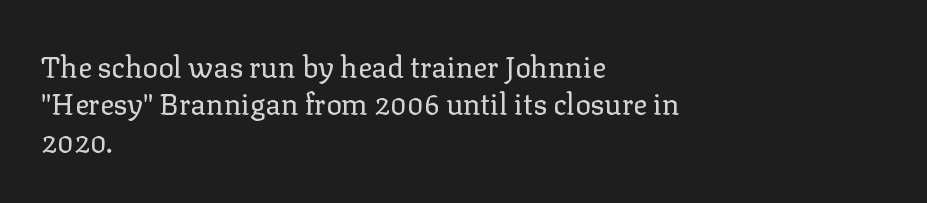
Q: Is the text bold? A: No.
Q: Is the text italic (slanted)? A: No, it is upright.
Q: Is the typeface a serif or a sans-serif typeface? A: Serif.
Q: Is the text underlined? A: No.
Q: How is the paragraph aligned? A: Left-aligned.
Q: Is the spacing between letters normal or unusually wide? A: Normal.
Q: Is the spacing between lines tight, normal or loose? A: Normal.
Q: Width (condensed, normal, or wide)? A: Normal.
Q: Stroke contrast? A: Low.
Q: x-height? A: Medium.
Q: Monospaced? A: No.
